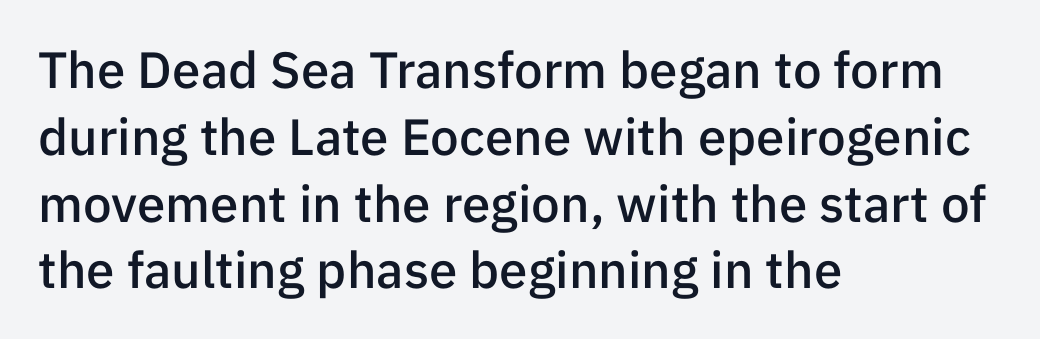
The image shows 51 px semibold sans-serif type, upright; set left-aligned, normal line spacing (1.31x), normal letter spacing, not underlined; low stroke contrast and a medium x-height.
